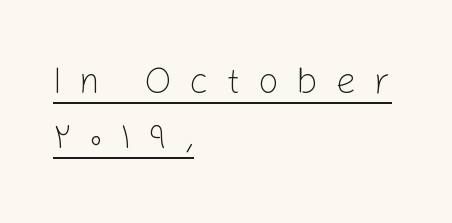
Q: Is the text bold? A: No.
Q: Is the text italic (slanted)? A: No, it is upright.
Q: Is the typeface a serif or a sans-serif typeface? A: Sans-serif.
Q: Is the text underlined? A: Yes.
Q: How is the paragraph aligned? A: Left-aligned.
Q: Is the spacing between letters normal or unusually wide? A: Unusually wide.
Q: Is the spacing between lines tight, normal or loose? A: Normal.
Q: Width (condensed, normal, or wide)? A: Normal.
Q: Stroke contrast? A: Low.
Q: x-height? A: Medium.
Q: Monospaced? A: No.
